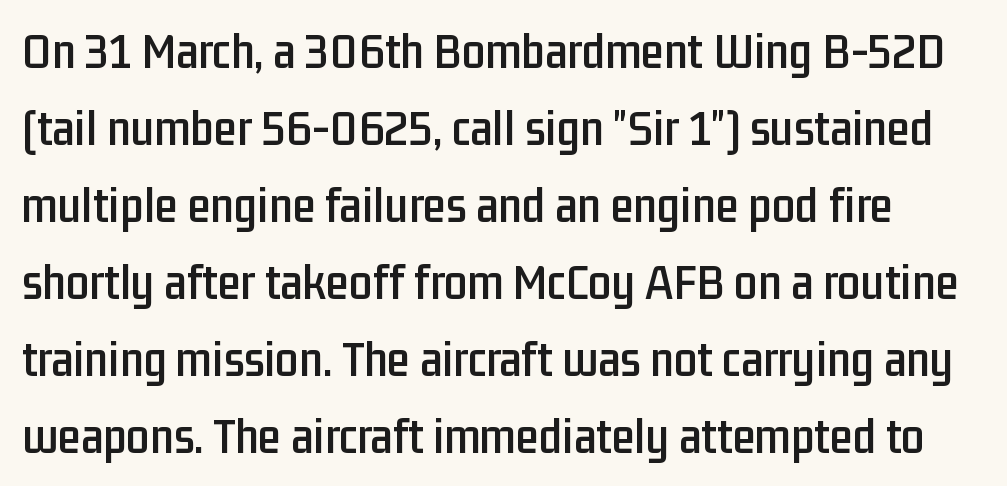
{"serif": "no", "italic": "no", "width": "condensed", "stroke_contrast": "low", "x_height": "medium", "monospaced": "no", "underline": "no", "line_spacing": "normal", "line_spacing_ratio": 1.48, "letter_spacing": "normal", "letter_spacing_em": 0.0, "glyph_px": 52}
